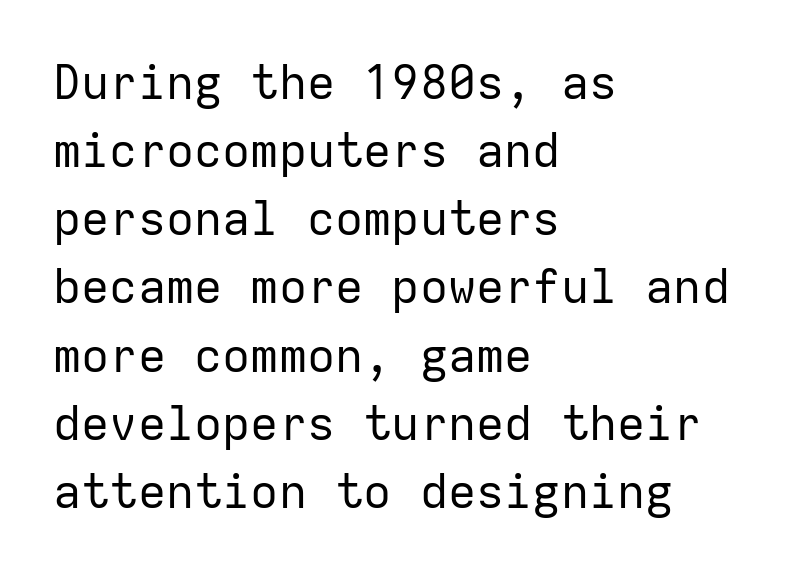
The image shows 47 px regular-weight sans-serif type, upright, monospaced; set left-aligned, normal line spacing (1.45x), normal letter spacing, not underlined; low stroke contrast and a medium x-height.
